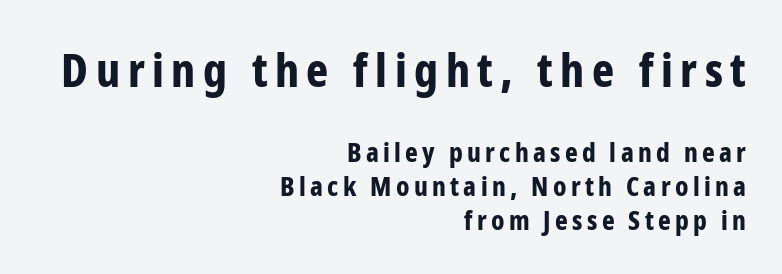
The image shows 47 px bold, condensed sans-serif type, upright; set right-aligned, normal line spacing (1.26x), not underlined; the first (top) block is 1.74x larger; low stroke contrast and a medium x-height.
